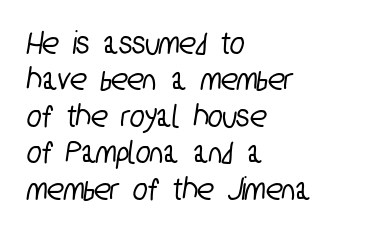
Whoever set this chose condensed vertical rhythm over breathing room. Typeset ragged right — the left edge is the straight one. The horizontal fit of the characters is conventional and even. The typeface chosen for these lines omits serifs. The letters advance in unequal steps, a hallmark of proportional type. Nobody drew a line under any word here.
